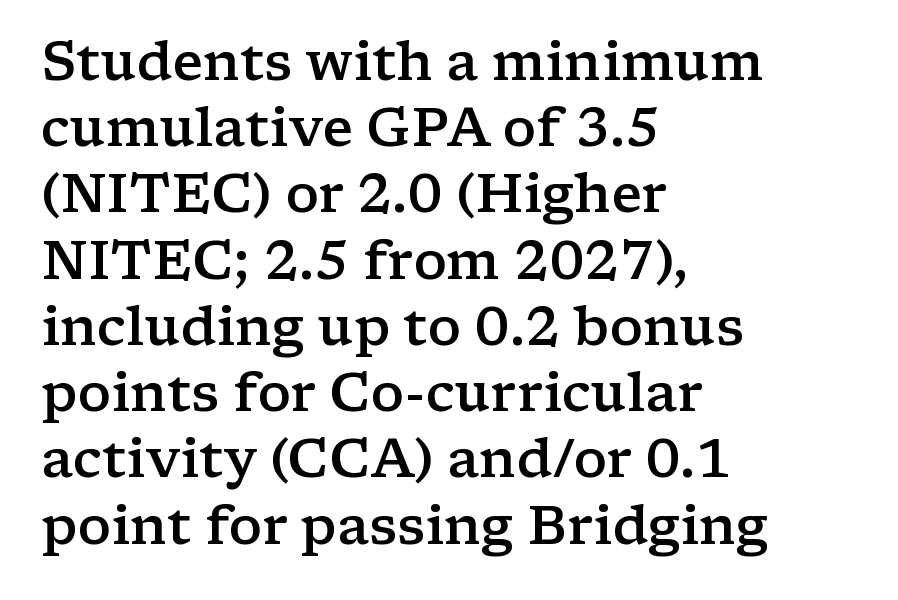
Q: Is the text bold? A: Semi-bold.
Q: Is the text italic (slanted)? A: No, it is upright.
Q: Is the typeface a serif or a sans-serif typeface? A: Serif.
Q: Is the text underlined? A: No.
Q: How is the paragraph aligned? A: Left-aligned.
Q: Is the spacing between letters normal or unusually wide? A: Normal.
Q: Is the spacing between lines tight, normal or loose? A: Normal.
Q: Width (condensed, normal, or wide)? A: Wide.
Q: Stroke contrast? A: Low.
Q: x-height? A: Medium.
Q: Monospaced? A: No.
